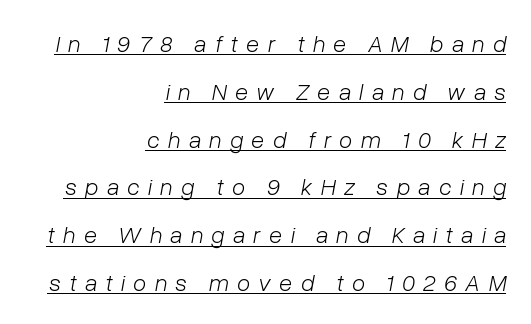
The image shows 24 px text type, italic (leaning right); set right-aligned, loose line spacing (1.99x), unusually wide letter spacing (+0.35 em), underlined.
